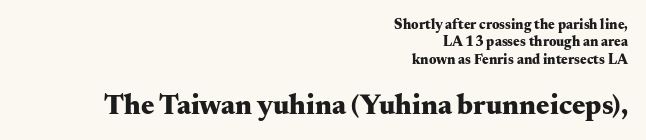
{"serif": "yes", "italic": "no", "bold": "yes", "weight": "heavy", "width": "wide", "stroke_contrast": "medium", "x_height": "small", "monospaced": "no", "underline": "no", "align": "right", "line_spacing": "normal", "line_spacing_ratio": 1.25, "letter_spacing": "normal", "letter_spacing_em": 0.0, "larger_block": "second", "size_ratio": 2.0, "glyph_px": 28}
